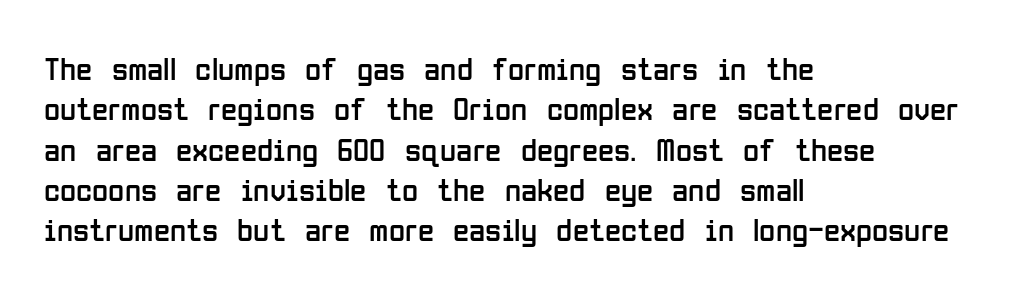
Nothing heavy about these letters — not bold at all. Notice how the stems are strictly vertical — no italics here. Font category for this specimen: sans-serif. A student would call this left alignment; a typographer would say flush left, rag right.
